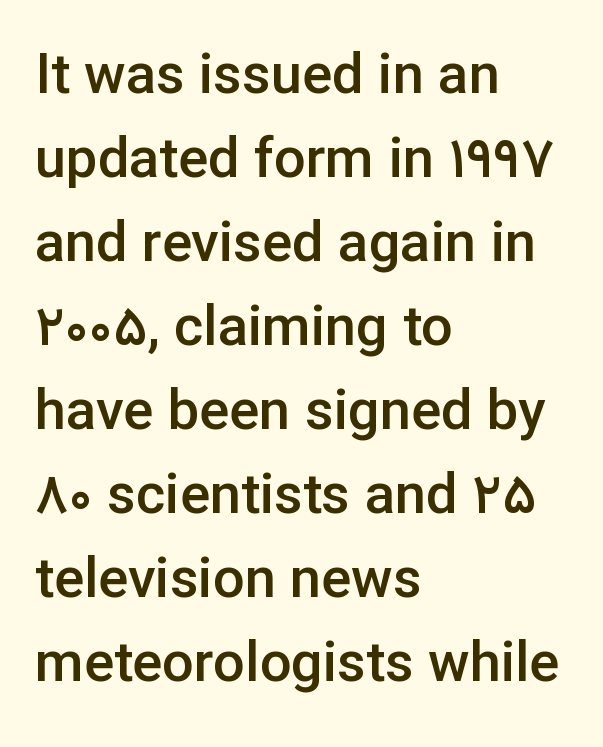
{"serif": "no", "italic": "no", "bold": "semi", "weight": "semibold", "width": "normal", "stroke_contrast": "low", "x_height": "medium", "monospaced": "no", "underline": "no", "align": "left", "line_spacing": "normal", "line_spacing_ratio": 1.5, "letter_spacing": "normal", "letter_spacing_em": 0.0, "glyph_px": 56}
